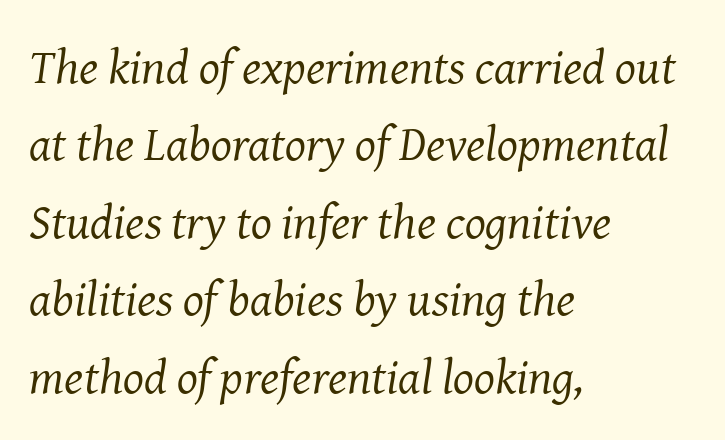
The words here are not underlined. Is there much room between lines? A standard amount, neither cramped nor airy. Regarding serifs, this sample has them. Character widths vary here, with narrow letters taking less room than wide ones. Counters stay open thanks to moderate or lighter strokes. These lines stack with their left ends in a neat column.
